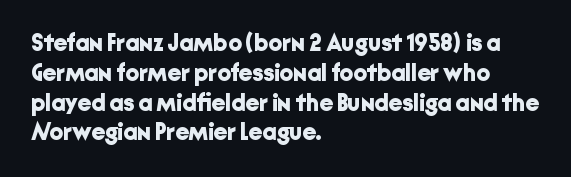
Q: Is the text bold? A: Yes.
Q: Is the text italic (slanted)? A: No, it is upright.
Q: Is the text underlined? A: No.
Q: How is the paragraph aligned? A: Left-aligned.
Q: Is the spacing between letters normal or unusually wide? A: Normal.
